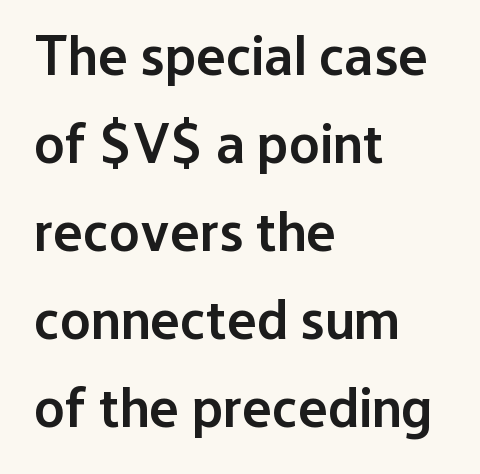
Q: Is the text bold? A: Semi-bold.
Q: Is the text italic (slanted)? A: No, it is upright.
Q: Is the typeface a serif or a sans-serif typeface? A: Sans-serif.
Q: Is the text underlined? A: No.
Q: How is the paragraph aligned? A: Left-aligned.
Q: Is the spacing between letters normal or unusually wide? A: Normal.
Q: Is the spacing between lines tight, normal or loose? A: Normal.
Q: Width (condensed, normal, or wide)? A: Normal.
Q: Stroke contrast? A: Low.
Q: x-height? A: Medium.
Q: Monospaced? A: No.
